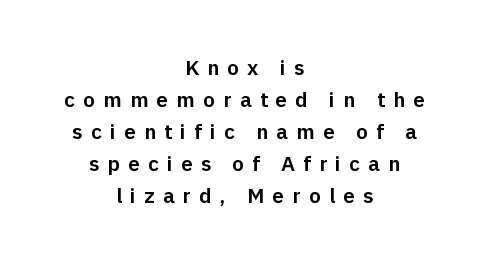
Q: Is the text italic (slanted)? A: No, it is upright.
Q: Is the text underlined? A: No.
Q: How is the paragraph aligned? A: Centered.
Q: Is the spacing between letters normal or unusually wide? A: Unusually wide.
Q: Is the spacing between lines tight, normal or loose? A: Normal.
